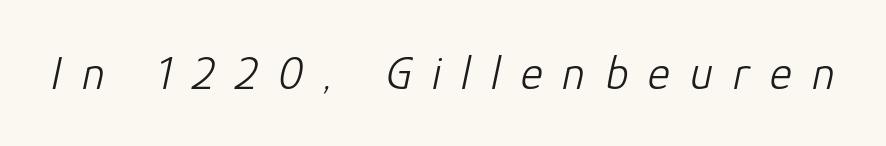
Proportional: the letters do not fall into vertical columns. Emphasis-style slanted type is in use. Stem width sits at or under what a default text font uses. Substantial extra tracking has been applied to these lines. The glyphs are unaccompanied by any horizontal stroke below them.
